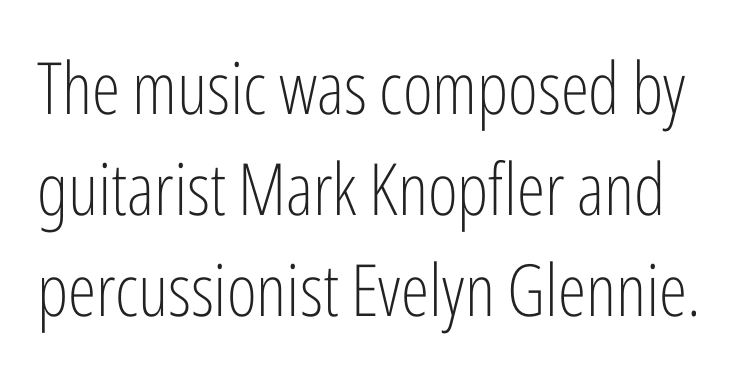
Q: Is the text bold? A: No.
Q: Is the text italic (slanted)? A: No, it is upright.
Q: Is the typeface a serif or a sans-serif typeface? A: Sans-serif.
Q: Is the text underlined? A: No.
Q: Is the spacing between letters normal or unusually wide? A: Normal.
Q: Is the spacing between lines tight, normal or loose? A: Normal.
Q: Width (condensed, normal, or wide)? A: Condensed.
Q: Stroke contrast? A: Low.
Q: x-height? A: Medium.
Q: Monospaced? A: No.
